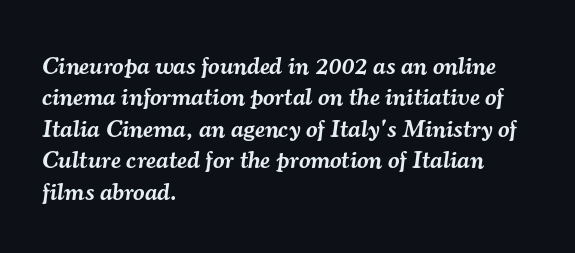
Q: Is the text bold? A: Semi-bold.
Q: Is the text italic (slanted)? A: Yes, it leans right by about 7 degrees.
Q: Is the text underlined? A: No.
Q: How is the paragraph aligned? A: Left-aligned.
Q: Is the spacing between letters normal or unusually wide? A: Normal.
Q: Is the spacing between lines tight, normal or loose? A: Normal.
